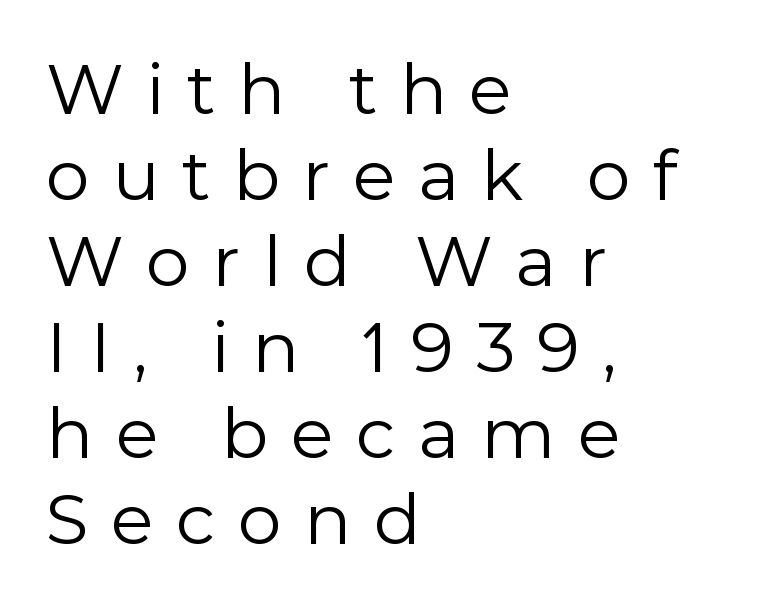
Stroke terminals: plain, sans-serif. Words float on clear page, feet unadorned. Horizontal alignment here is leftward, the default for most running prose. Here the designer chose a conventional face with non-uniform glyph widths. The letters are spread apart with noticeably loose tracking. Do the letters lean? They stand straight.
